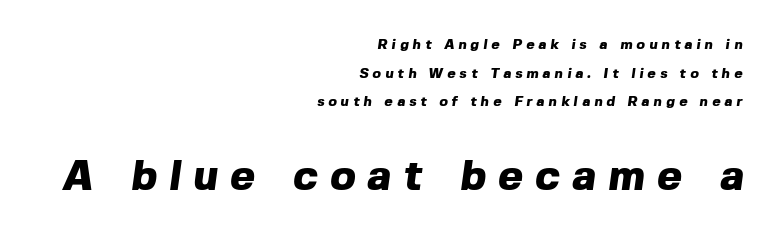
The font family rendered here belongs to the sans-serif group. Tracking here is generous; glyphs stand well apart from one another. A clean baseline with only descenders dipping below it. Line ends are locked; line starts wander. Varying glyph widths throughout — classic text-font behaviour.
